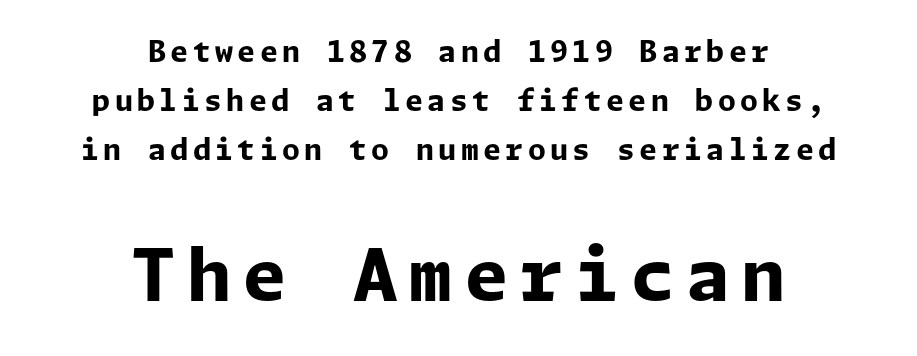
The words here are not underlined. This is roman type, the default non-slanted kind. Type style note: lacks serifs. On the weight axis this lands at bold, roughly 700. The composition opens small and finishes big.
